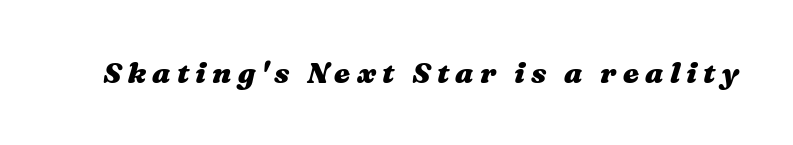
{"italic": "yes", "lean": "right", "slant_degrees": 16, "bold": "yes", "weight": "heavy", "width": "wide", "stroke_contrast": "medium", "x_height": "medium", "monospaced": "no", "underline": "no", "letter_spacing": "wide", "letter_spacing_em": 0.21, "glyph_px": 29}
